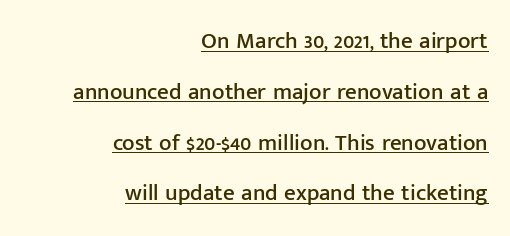
{"italic": "no", "underline": "yes", "align": "right", "line_spacing": "loose", "line_spacing_ratio": 2.21, "letter_spacing": "normal", "letter_spacing_em": 0.0, "glyph_px": 23}
